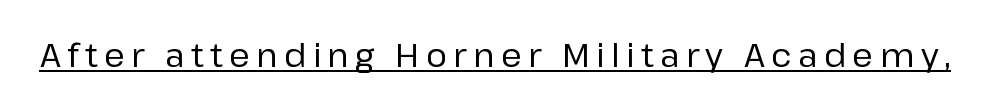
{"serif": "no", "italic": "no", "width": "normal", "stroke_contrast": "low", "x_height": "medium", "monospaced": "no", "underline": "yes", "letter_spacing": "wide", "letter_spacing_em": 0.2, "glyph_px": 32}
